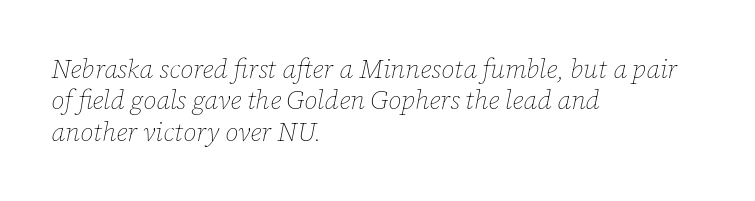
The image shows 26 px text type, italic (leaning right); set left-aligned, line spacing 1.21x, normal letter spacing, not underlined.
